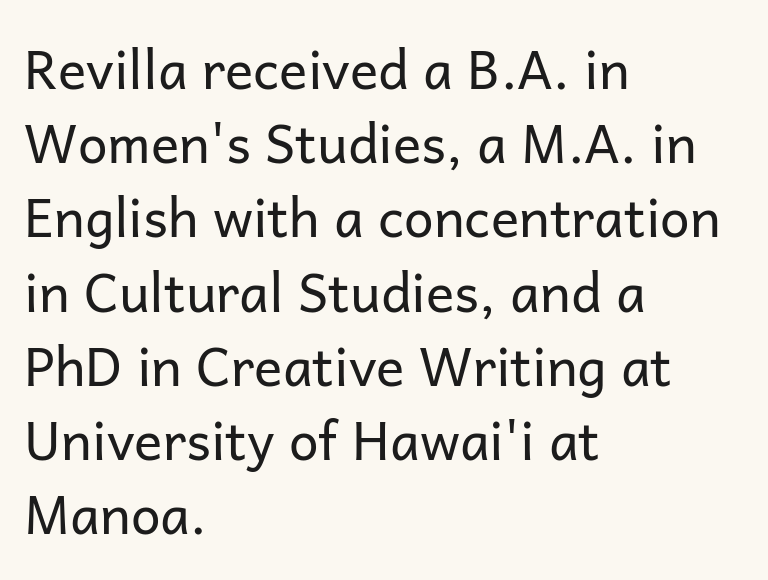
{"serif": "no", "italic": "no", "bold": "no", "weight": "regular", "width": "normal", "stroke_contrast": "low", "x_height": "medium", "monospaced": "no", "underline": "no", "align": "left", "line_spacing": "normal", "line_spacing_ratio": 1.4, "letter_spacing": "normal", "letter_spacing_em": 0.0, "glyph_px": 53}
